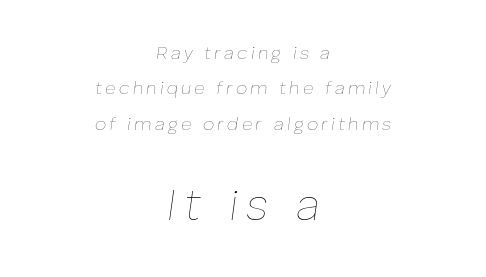
This layout puts the modest block above and the oversized block below. Is the block centered? Yes — each line is placed symmetrically about the middle. Vertical stems look standard width or narrower in stroke. The rendering uses natural spacing where letterforms have individual widths.
